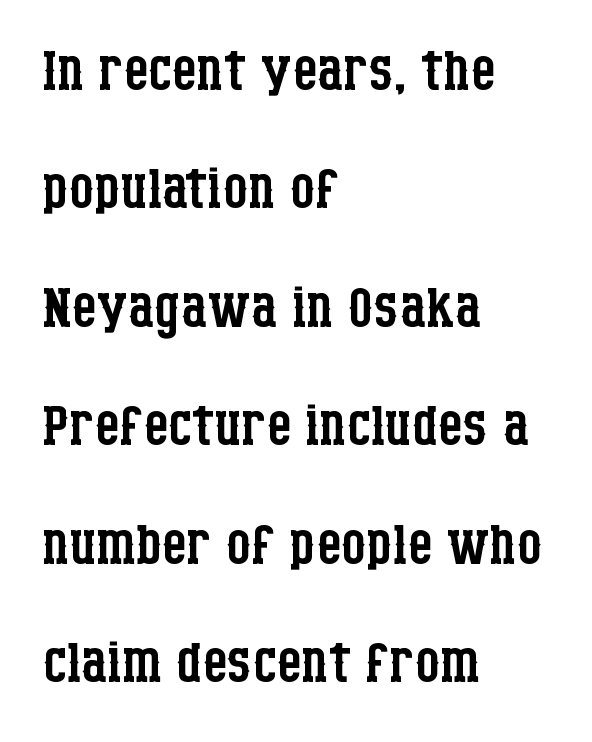
Letters have the restrained weight of plain body copy at most. Check under the words: just untouched page. One-word summary of the alignment: left. This is serif lettering, the kind often seen in printed books. This sample has the flowing, uneven cadence of proportional lettering. The letterforms sit shoulder to shoulder at normal distance.
